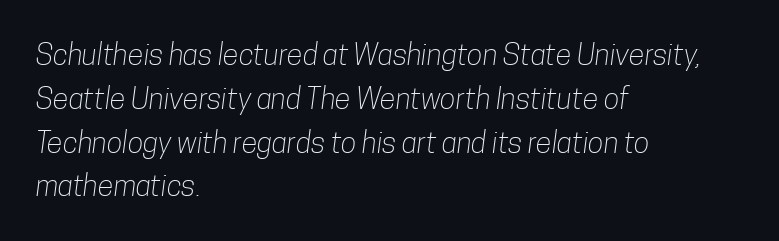
{"serif": "no", "bold": "no", "weight": "light", "width": "condensed", "stroke_contrast": "low", "x_height": "medium", "monospaced": "no", "underline": "no", "align": "left", "line_spacing": "normal", "line_spacing_ratio": 1.51, "letter_spacing": "normal", "letter_spacing_em": 0.0, "glyph_px": 29}
